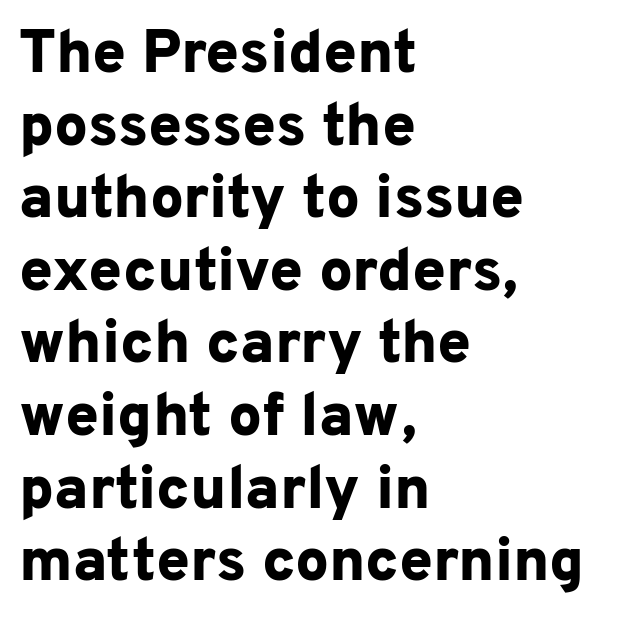
Strokes here are thick enough to call this a true bold. A typesetter would call this zero additional tracking. Notice how the passage keeps a crisp vertical edge on the left only. Honestly, there is no underline to notice here at all.
